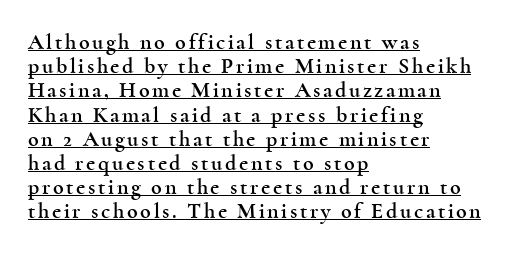
The image shows 22 px text type, upright; set left-aligned, tight line spacing (1.1x), underlined.
